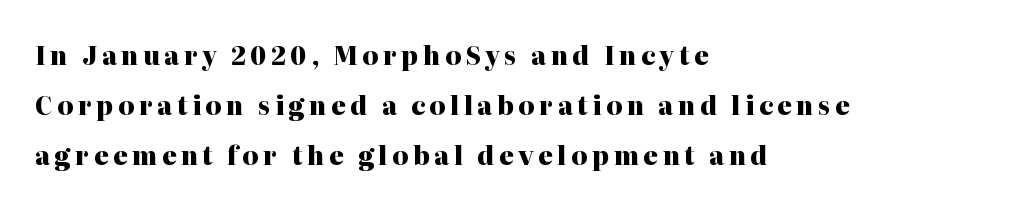
{"italic": "no", "bold": "yes", "underline": "no", "align": "left", "line_spacing": "loose", "line_spacing_ratio": 2.01, "glyph_px": 25}
